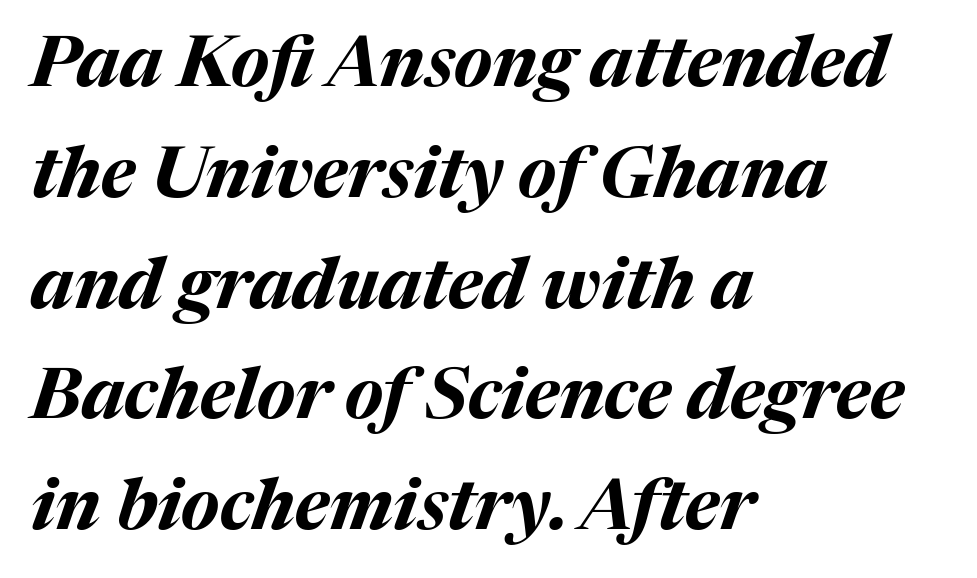
Q: Is the text bold? A: Yes.
Q: Is the text italic (slanted)? A: Yes, it leans right by about 17 degrees.
Q: Is the text underlined? A: No.
Q: How is the paragraph aligned? A: Left-aligned.
Q: Is the spacing between letters normal or unusually wide? A: Normal.
Q: Is the spacing between lines tight, normal or loose? A: Normal.
Q: Width (condensed, normal, or wide)? A: Normal.
Q: Stroke contrast? A: Medium.
Q: x-height? A: Medium.
Q: Monospaced? A: No.
